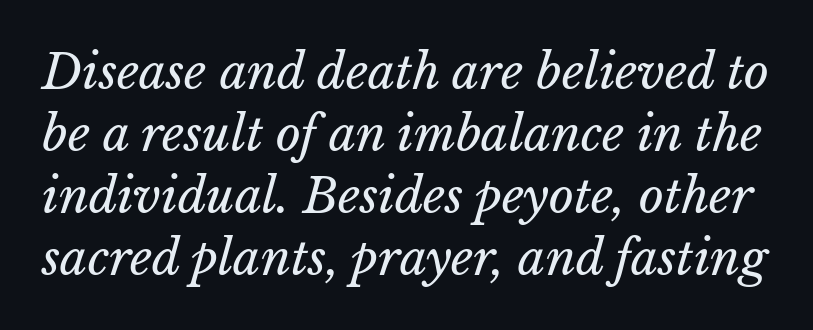
Q: Is the text bold? A: No.
Q: Is the text underlined? A: No.
Q: Is the spacing between letters normal or unusually wide? A: Normal.
Q: Is the spacing between lines tight, normal or loose? A: Normal.
Q: Width (condensed, normal, or wide)? A: Normal.
Q: Stroke contrast? A: Low.
Q: x-height? A: Medium.
Q: Monospaced? A: No.
